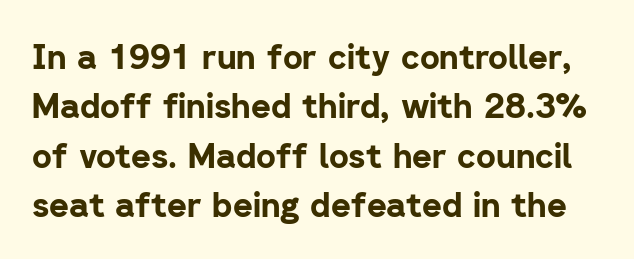
Q: Is the text bold? A: Yes.
Q: Is the text italic (slanted)? A: No, it is upright.
Q: Is the typeface a serif or a sans-serif typeface? A: Sans-serif.
Q: Is the text underlined? A: No.
Q: Is the spacing between letters normal or unusually wide? A: Normal.
Q: Is the spacing between lines tight, normal or loose? A: Normal.
Q: Width (condensed, normal, or wide)? A: Normal.
Q: Stroke contrast? A: Low.
Q: x-height? A: Medium.
Q: Monospaced? A: No.
